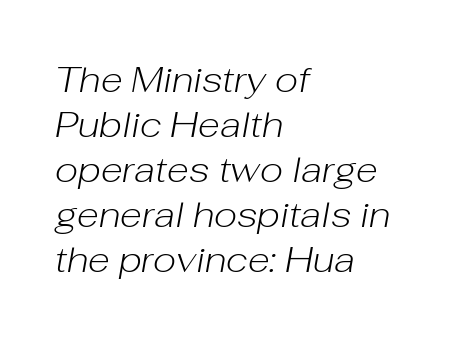
The image shows 36 px light type, italic (leaning right); set left-aligned, normal line spacing (1.25x), normal letter spacing, not underlined; low stroke contrast and a medium x-height.
